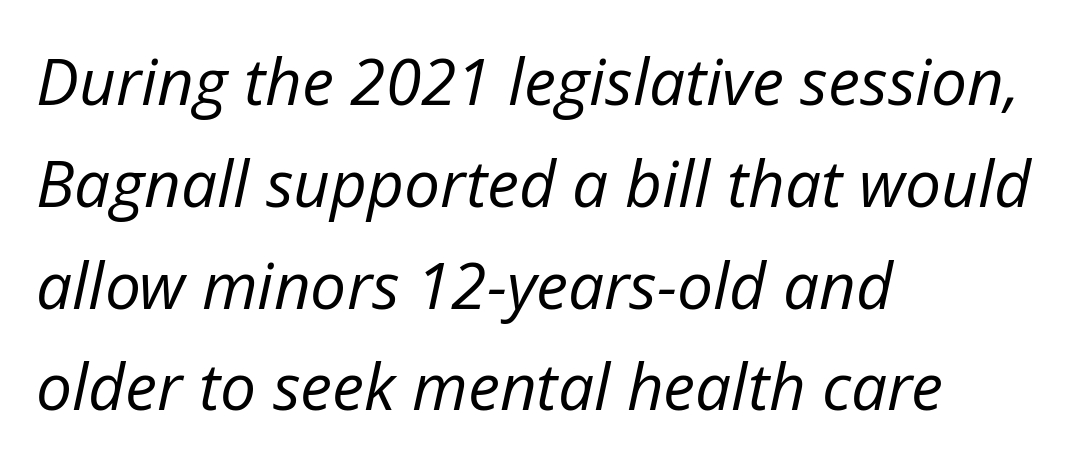
The image shows 64 px regular-weight type, italic (leaning right); set left-aligned, normal line spacing (1.59x), normal letter spacing, not underlined; low stroke contrast and a medium x-height.
